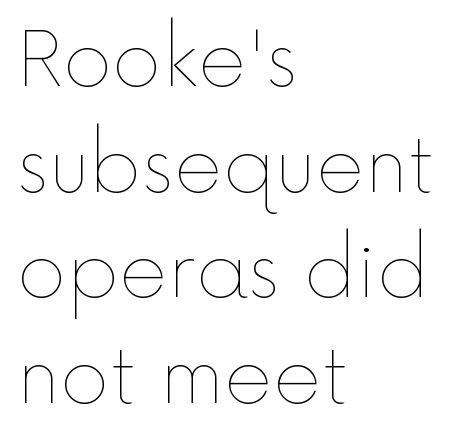
Q: Is the text bold? A: No.
Q: Is the text italic (slanted)? A: No, it is upright.
Q: Is the text underlined? A: No.
Q: How is the paragraph aligned? A: Left-aligned.
Q: Is the spacing between letters normal or unusually wide? A: Normal.
Q: Is the spacing between lines tight, normal or loose? A: Normal.
Q: Width (condensed, normal, or wide)? A: Normal.
Q: x-height? A: Medium.
Q: Monospaced? A: No.
